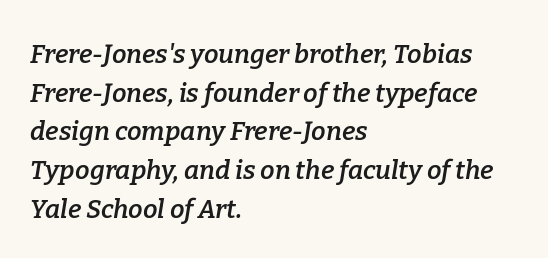
The image shows 26 px text type, italic (leaning right); set left-aligned, normal line spacing (1.49x), normal letter spacing, not underlined.
